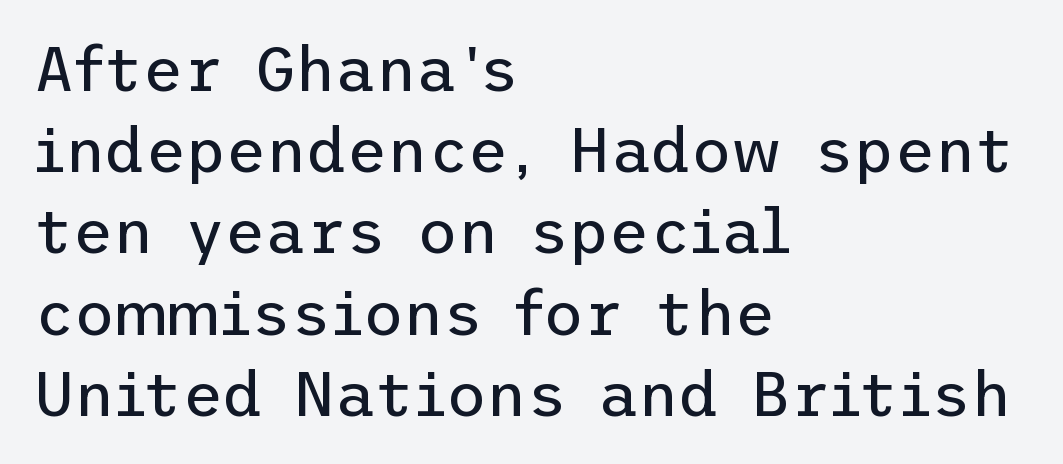
The image shows 62 px regular-weight sans-serif type, upright; set left-aligned, normal line spacing (1.31x), normal letter spacing, not underlined; low stroke contrast and a medium x-height.
